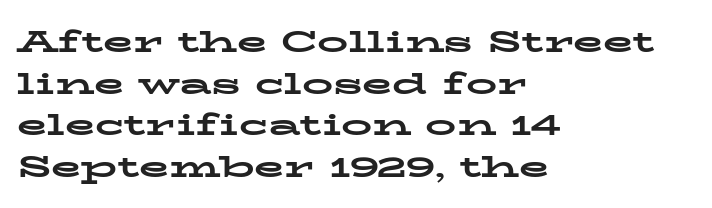
The image shows 31 px bold, wide serif type, upright; set left-aligned, normal line spacing (1.34x), normal letter spacing, not underlined; low stroke contrast and a medium x-height.
